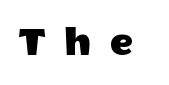
Spacing between characters has been opened up far beyond the box default. Do the characters align in a grid? No, the font is proportional. Note: no serifs on the glyphs. The space beneath each line is pristine and unruled. If you drew a line through each stem, it would be perfectly vertical.
